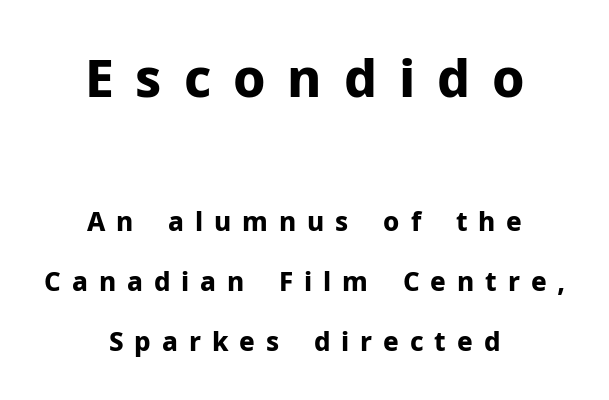
The letters advance in unequal steps, a hallmark of proportional type. No feet cap the strokes, marking this as sans-serif type. The glyphs are unaccompanied by any horizontal stroke below them. The text block is weighted toward neither margin, spreading evenly from the middle.
